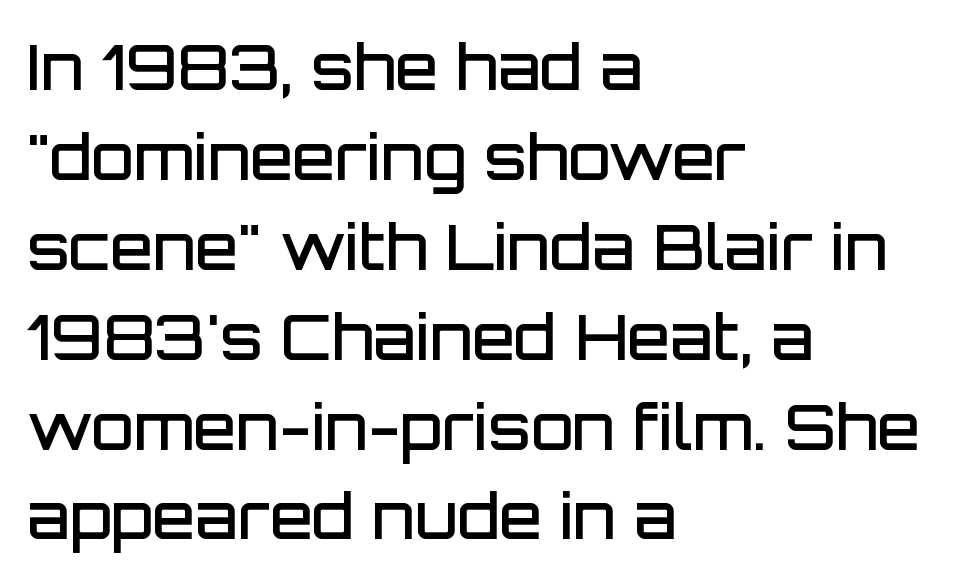
Q: Is the text bold? A: Semi-bold.
Q: Is the text italic (slanted)? A: No, it is upright.
Q: Is the typeface a serif or a sans-serif typeface? A: Sans-serif.
Q: Is the text underlined? A: No.
Q: How is the paragraph aligned? A: Left-aligned.
Q: Is the spacing between letters normal or unusually wide? A: Normal.
Q: Is the spacing between lines tight, normal or loose? A: Normal.
Q: Width (condensed, normal, or wide)? A: Normal.
Q: Stroke contrast? A: Low.
Q: x-height? A: Large.
Q: Monospaced? A: No.
